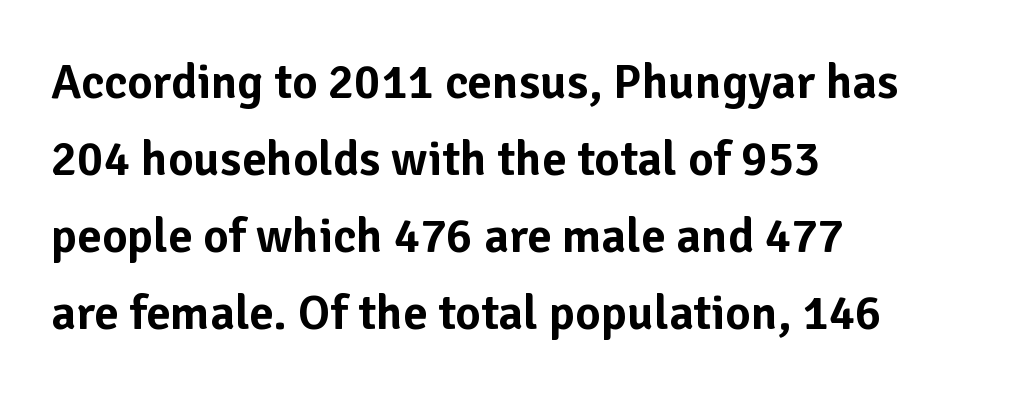
{"serif": "no", "italic": "no", "width": "normal", "stroke_contrast": "low", "x_height": "medium", "monospaced": "no", "underline": "no", "align": "left", "line_spacing": "normal", "line_spacing_ratio": 1.57, "letter_spacing": "normal", "letter_spacing_em": 0.0, "glyph_px": 49}
